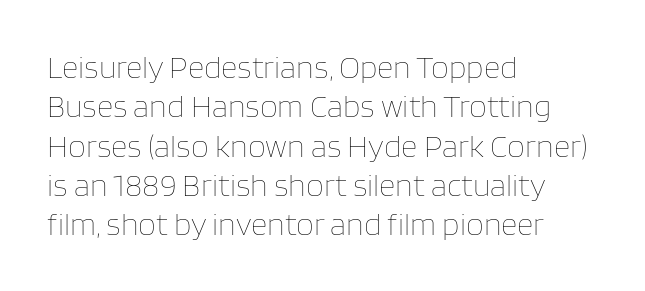
A light-to-regular cut is what we see here. Compared with a centered layout, this one pins lines to the left instead. When letters stand straight like this, we call the style roman or upright. Plain, unruled lines of type. Varying glyph widths throughout — classic text-font behaviour. Letter spacing: default.
